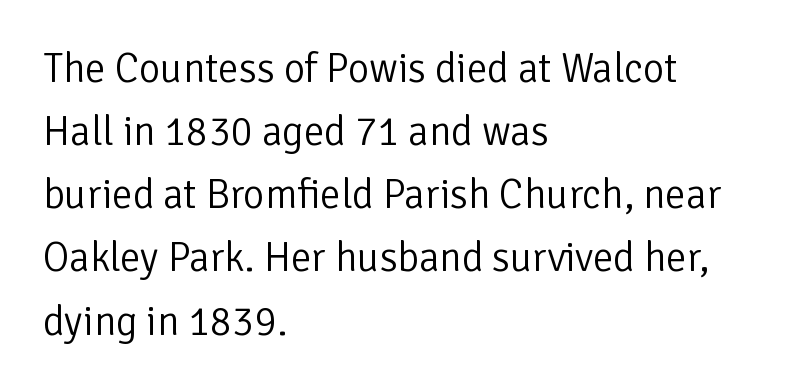
Nobody touched the tracking dial on this one. You could not count columns in this text — the font is proportionally spaced. The letters stand upright; this is a roman face. These lines are composed in type without serifs. The lines in this sample share a left origin and differ only in where they stop. One glance says typical: line gaps are just what's usual.
